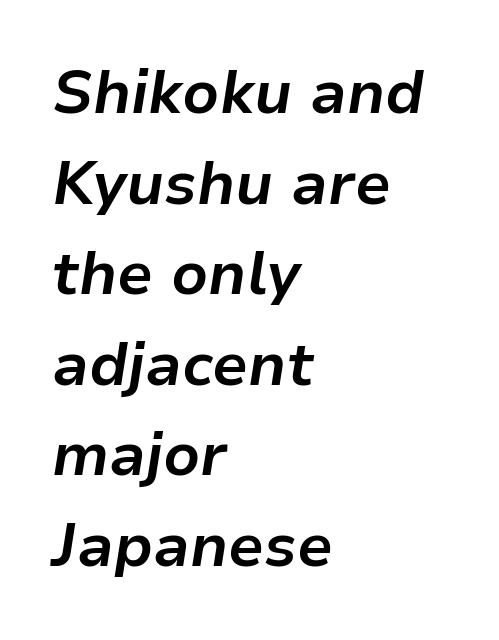
{"italic": "yes", "lean": "right", "slant_degrees": 9, "bold": "yes", "weight": "bold", "width": "normal", "stroke_contrast": "low", "x_height": "medium", "monospaced": "no", "underline": "no", "align": "left", "line_spacing": "normal", "line_spacing_ratio": 1.51, "letter_spacing": "normal", "letter_spacing_em": 0.0, "glyph_px": 60}
